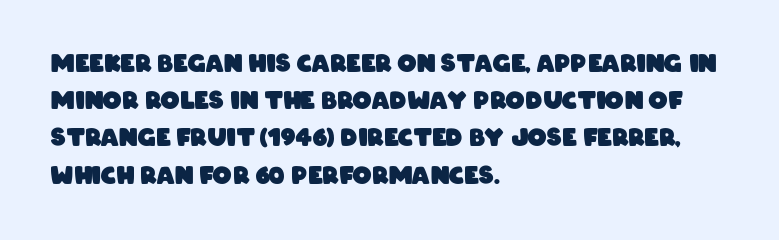
The paragraph shown leans on its left margin. Compared with an ordinary text face, these strokes are far heavier — a full bold. The letterforms sit shoulder to shoulder at normal distance. Unmarked baselines from the first word to the last. This sample keeps an unexceptional amount of space between lines.
